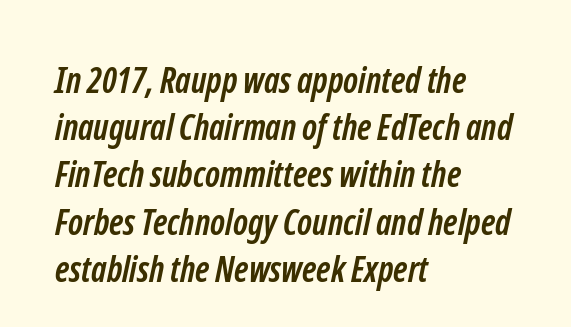
Nope, no serifs anywhere on these letters. Regarding leading, the lines here are spaced in the standard way. Think of a printed novel: that variable character pitch is what you see here. Anything drawn beneath the words? Only blank space.
